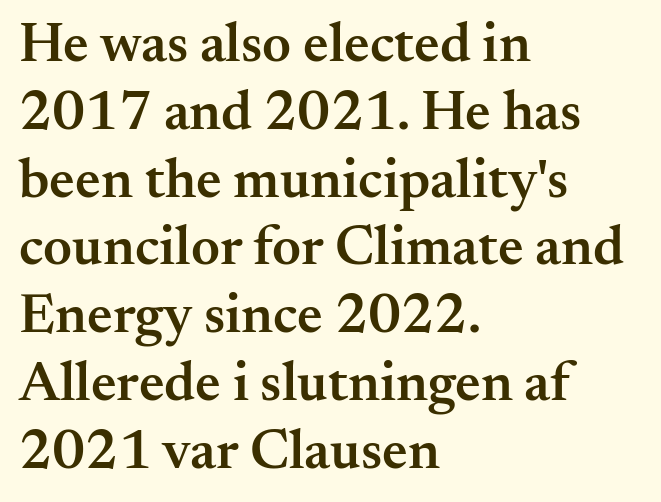
Q: Is the text bold? A: Semi-bold.
Q: Is the text italic (slanted)? A: No, it is upright.
Q: Is the typeface a serif or a sans-serif typeface? A: Serif.
Q: Is the text underlined? A: No.
Q: How is the paragraph aligned? A: Left-aligned.
Q: Is the spacing between letters normal or unusually wide? A: Normal.
Q: Width (condensed, normal, or wide)? A: Normal.
Q: Stroke contrast? A: Medium.
Q: x-height? A: Small.
Q: Monospaced? A: No.
